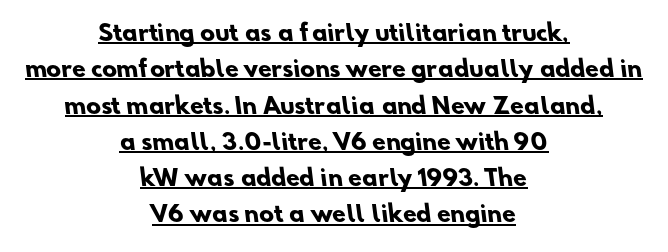
The image shows 22 px bold type; set centered, normal line spacing (1.65x), normal letter spacing, underlined.
